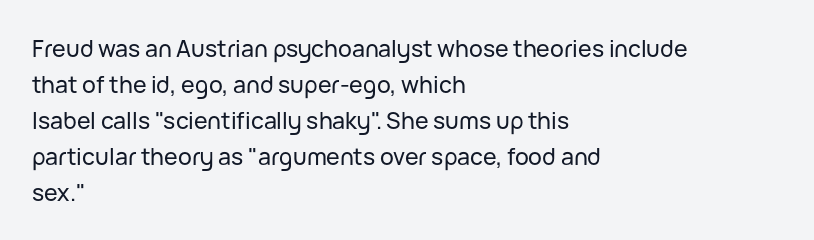
Q: Is the text italic (slanted)? A: No, it is upright.
Q: Is the text underlined? A: No.
Q: How is the paragraph aligned? A: Left-aligned.
Q: Is the spacing between letters normal or unusually wide? A: Normal.
Q: Is the spacing between lines tight, normal or loose? A: Normal.
